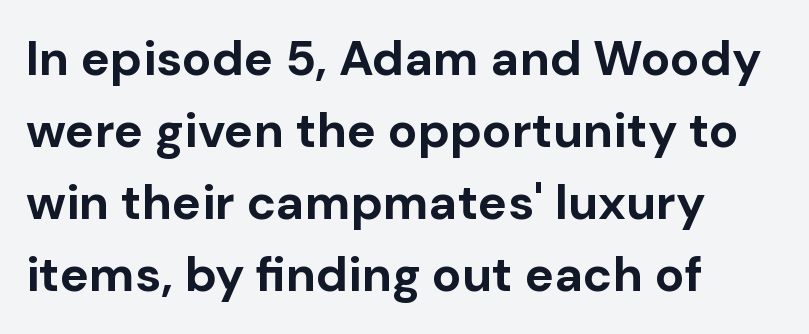
When letters stand straight like this, we call the style roman or upright. The rendering keeps characters at their native spacing. The space directly below the letters is spotless. A dark, heavy texture on the line: the type is bold. Note the varied advance widths — an 'i' is clearly narrower than an 'm'.
